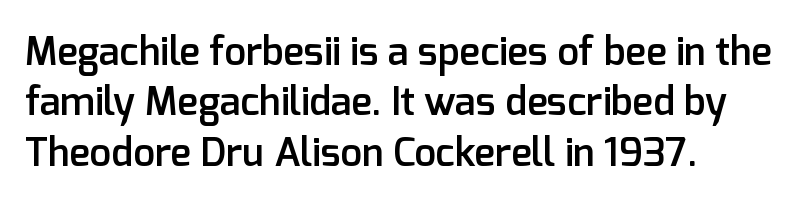
The image shows 39 px semibold sans-serif type, upright; set left-aligned, normal line spacing (1.29x), normal letter spacing, not underlined; low stroke contrast and a medium x-height.
